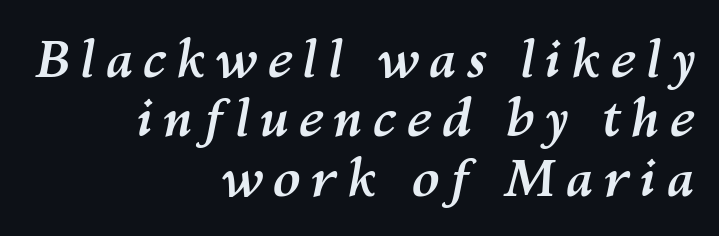
The image shows 52 px semibold type, italic (leaning right); set right-aligned, tight line spacing (1.14x), not underlined; medium stroke contrast and a medium x-height.
